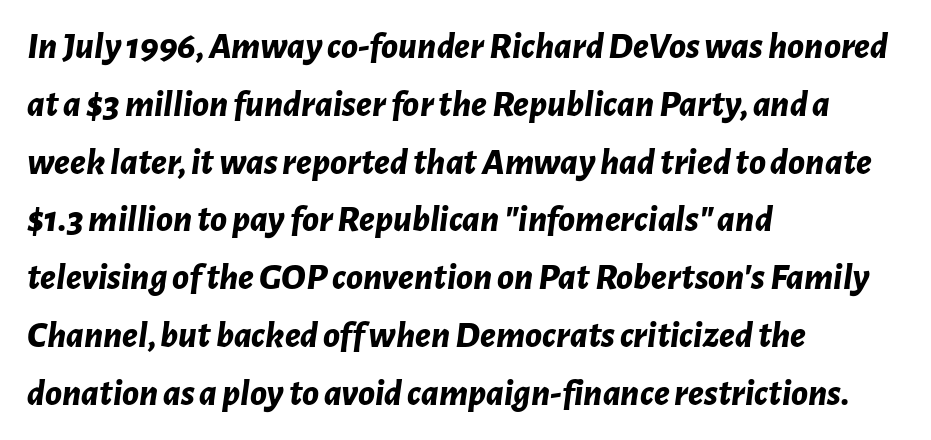
{"italic": "yes", "lean": "right", "slant_degrees": 7, "bold": "yes", "weight": "bold", "width": "normal", "stroke_contrast": "low", "x_height": "medium", "monospaced": "no", "underline": "no", "align": "left", "line_spacing": "normal", "line_spacing_ratio": 1.52, "letter_spacing": "normal", "letter_spacing_em": 0.0, "glyph_px": 38}
